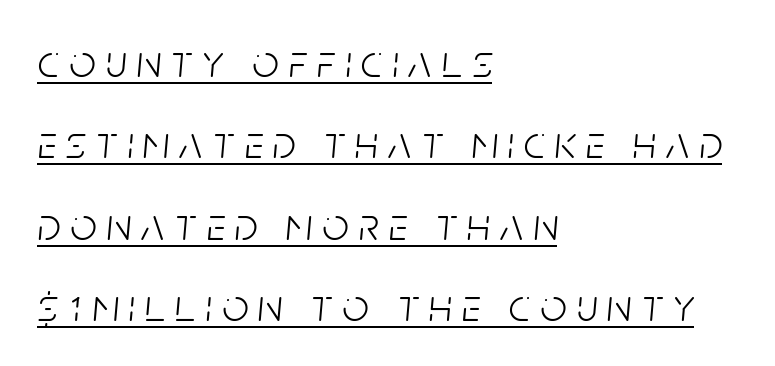
Is the type heavy? It reads as light-to-regular instead. Horizontally, the lines are justified to the leading edge only. Is the letter spacing exaggerated? Yes — the characters are pushed far apart. Beneath each row of characters lies a ruled line.
